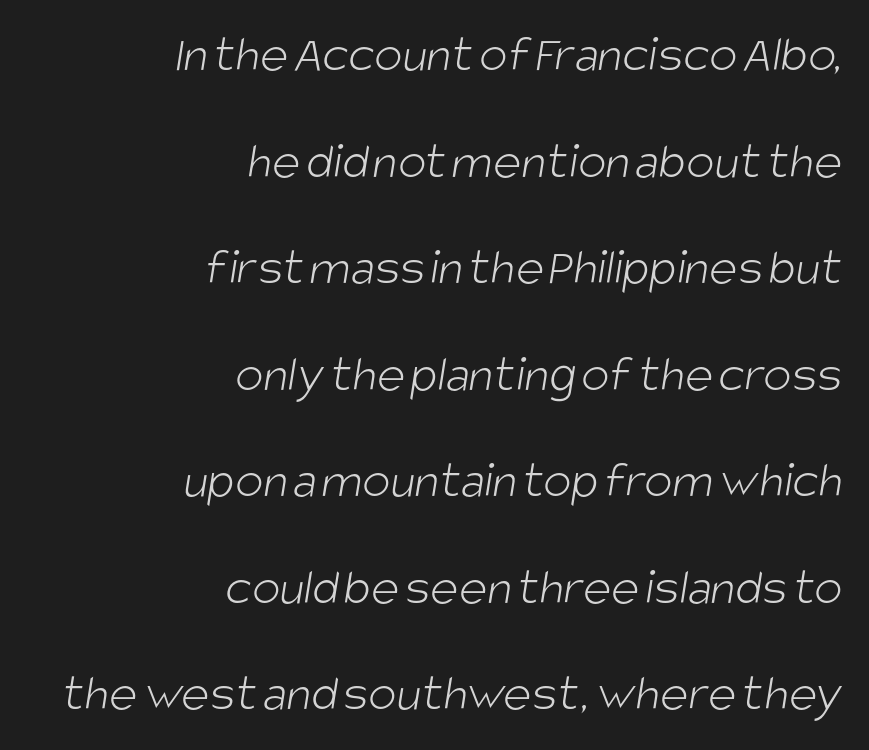
The image shows 53 px light, condensed sans-serif type; set right-aligned, loose line spacing (2.01x), normal letter spacing, not underlined; low stroke contrast and a large x-height.
